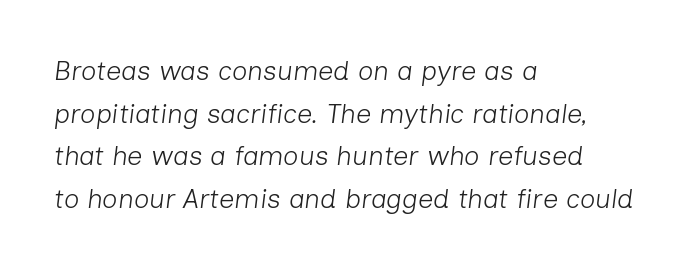
The image shows 27 px text type, italic (leaning right); set left-aligned, normal line spacing (1.58x), normal letter spacing, not underlined.
